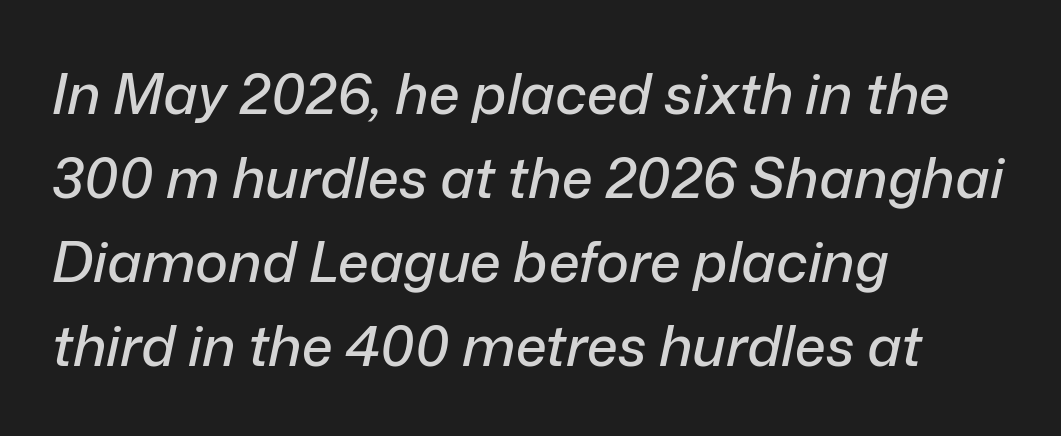
The image shows 56 px text type, italic (leaning right); set left-aligned, normal line spacing (1.5x), normal letter spacing, not underlined; low stroke contrast and a medium x-height.
